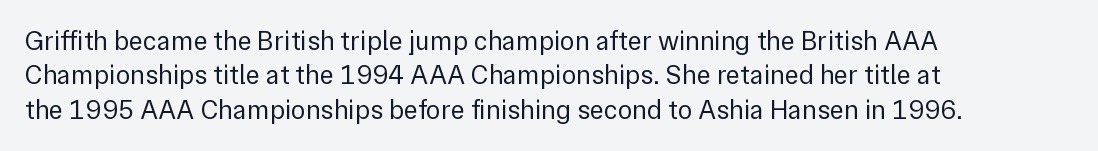
The letterforms sit at book weight or below. Honestly, the letter spacing is just normal — you wouldn't notice it. The type sits square on the baseline with zero lean. Unmarked baselines from the first word to the last. The text block is weighted toward the left margin, trailing off unevenly rightward. The designer left line spacing at the default.
